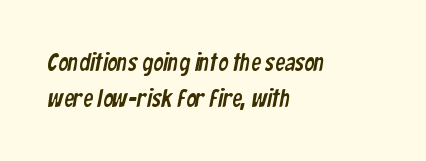
Quick note: interline space is typical. In CSS terms this would be text-align: left. Tracking here is standard; glyphs follow each other at the usual distance. Glance below the letters and you will spot only blank space.
